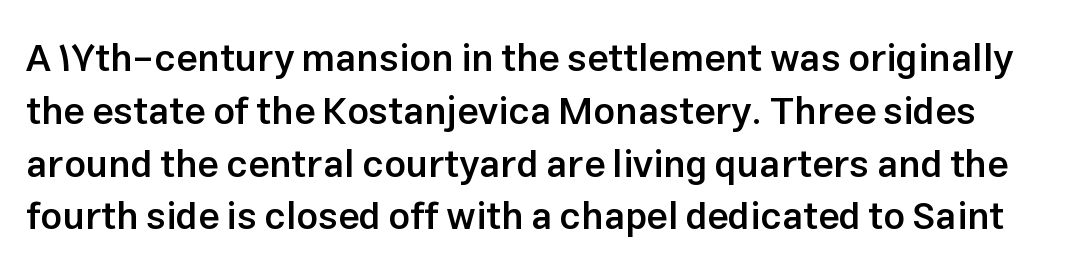
Characters remain perfectly vertical along every line. A typesetter would call this leading conventional body-copy spacing. The strip under each line holds only bare page. Character widths vary here, with narrow letters taking less room than wide ones. Font category for this specimen: sans-serif.
